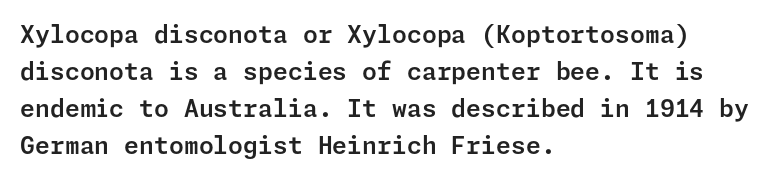
Q: Is the text italic (slanted)? A: No, it is upright.
Q: Is the text underlined? A: No.
Q: How is the paragraph aligned? A: Left-aligned.
Q: Is the spacing between letters normal or unusually wide? A: Normal.
Q: Is the spacing between lines tight, normal or loose? A: Normal.
